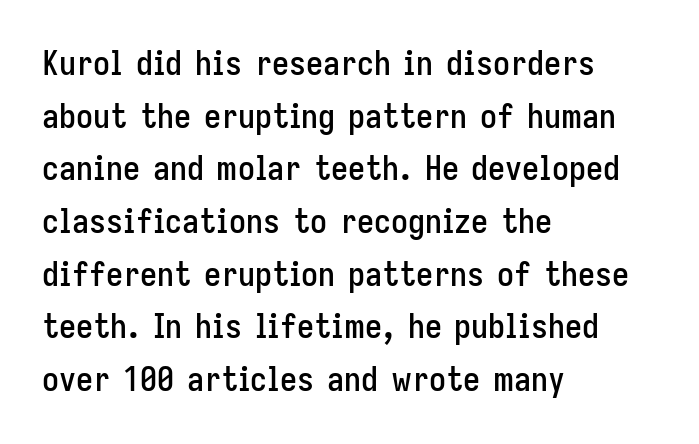
Ascenders rise straight up at ninety degrees. Caption: standard tracking, unaltered. Think of a printed novel: that variable character pitch is what you see here. The designer left line spacing at the default. The glyphs are unaccompanied by any horizontal stroke below them.
